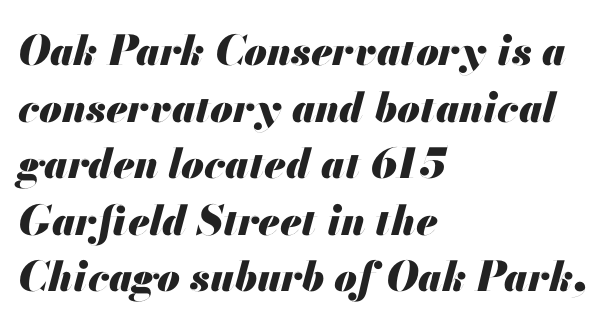
The rendering keeps characters at their native spacing. Rule under the text: the space is simply empty. The letters advance in unequal steps, a hallmark of proportional type. The lettering tilts uniformly, giving the passage an italic look. Emphasis by weight is at full strength: bold.
